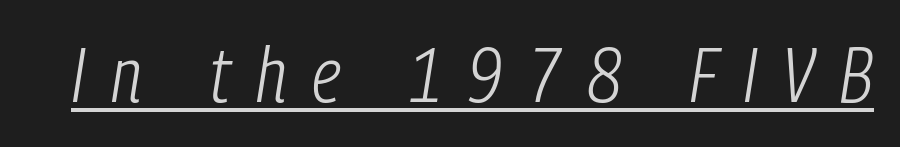
{"italic": "yes", "lean": "right", "slant_degrees": 9, "bold": "no", "weight": "light", "width": "condensed", "stroke_contrast": "low", "x_height": "medium", "monospaced": "no", "underline": "yes", "letter_spacing": "wide", "letter_spacing_em": 0.34, "glyph_px": 77}
